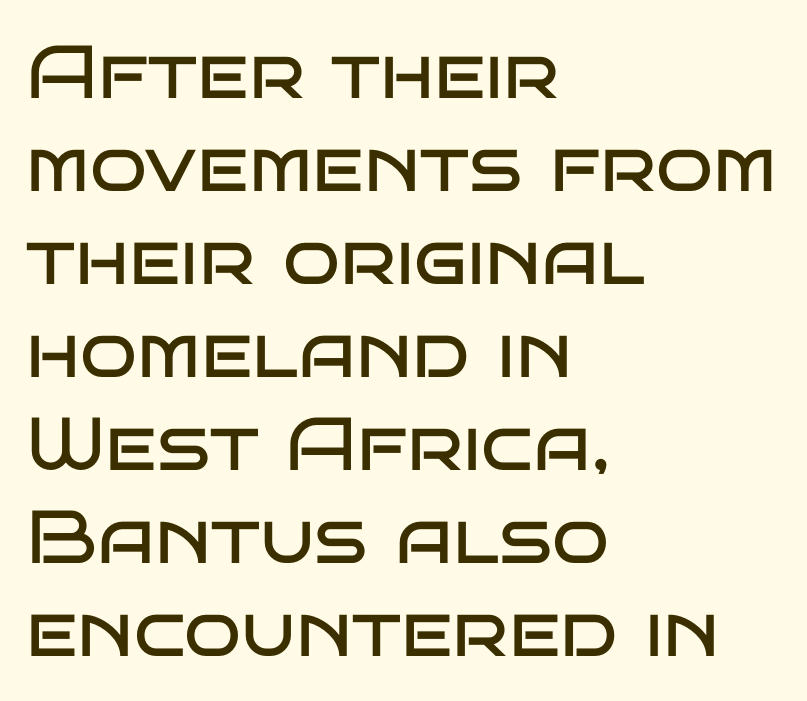
Q: Is the text bold? A: No.
Q: Is the text italic (slanted)? A: No, it is upright.
Q: Is the typeface a serif or a sans-serif typeface? A: Sans-serif.
Q: Is the text underlined? A: No.
Q: How is the paragraph aligned? A: Left-aligned.
Q: Is the spacing between letters normal or unusually wide? A: Normal.
Q: Width (condensed, normal, or wide)? A: Wide.
Q: Stroke contrast? A: Low.
Q: x-height? A: Large.
Q: Monospaced? A: No.
